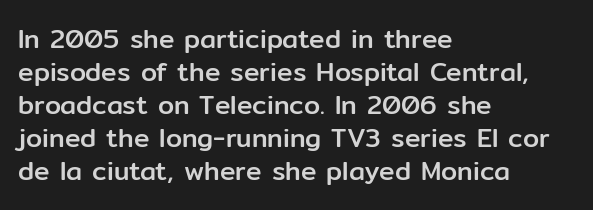
The foot of each line stays bare and open. Leading matches the norm, producing a regular column. The paragraph shown leans on its left margin. The gaps between neighbouring characters are ordinary and unremarkable. Italic? Not at all — the glyphs are vertical.
